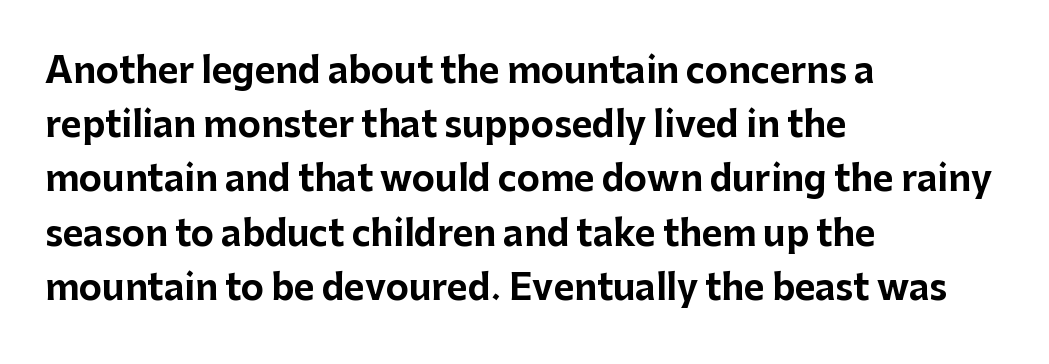
The image shows 35 px bold sans-serif type, upright; set left-aligned, normal line spacing (1.55x), normal letter spacing, not underlined; low stroke contrast and a medium x-height.
